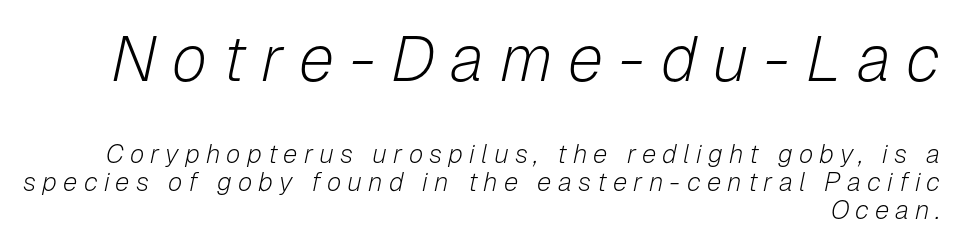
Think of a printed novel: that variable character pitch is what you see here. It's the slanting kind of type. Casual observation: everything's shoved over to the right. Letters rest on an invisible, unmarked baseline.
